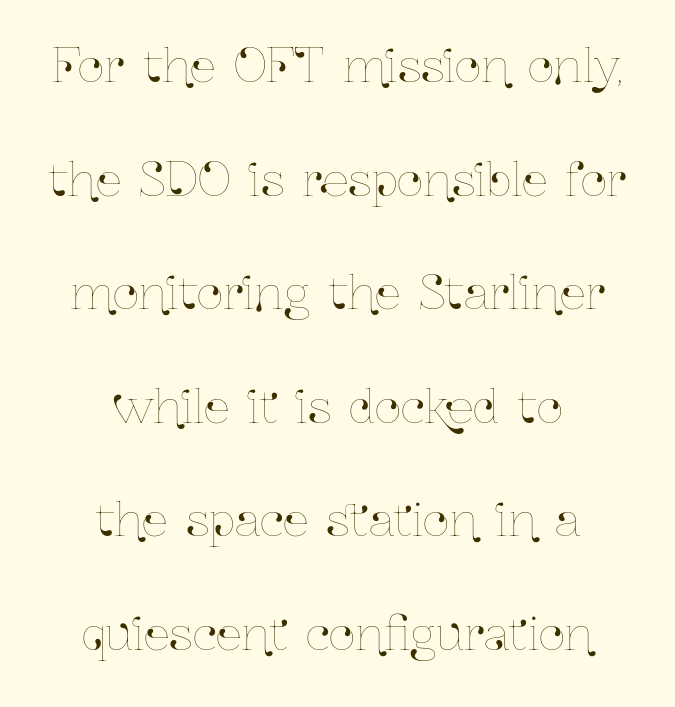
Q: Is the text italic (slanted)? A: No, it is upright.
Q: Is the text underlined? A: No.
Q: How is the paragraph aligned? A: Centered.
Q: Is the spacing between letters normal or unusually wide? A: Normal.
Q: Is the spacing between lines tight, normal or loose? A: Loose.
Q: Width (condensed, normal, or wide)? A: Condensed.
Q: Stroke contrast? A: Low.
Q: x-height? A: Medium.
Q: Monospaced? A: No.
